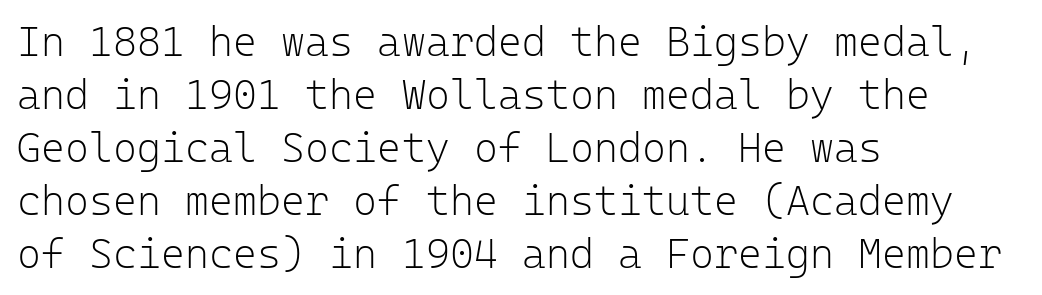
Do the characters align in a grid? Yes, the font is monospaced. Typeset ragged right — the left edge is the straight one. Regular leading. Is the letter spacing exaggerated? No — it looks like the ordinary default. Serif or sans? Sans — the stroke terminals are bare.
